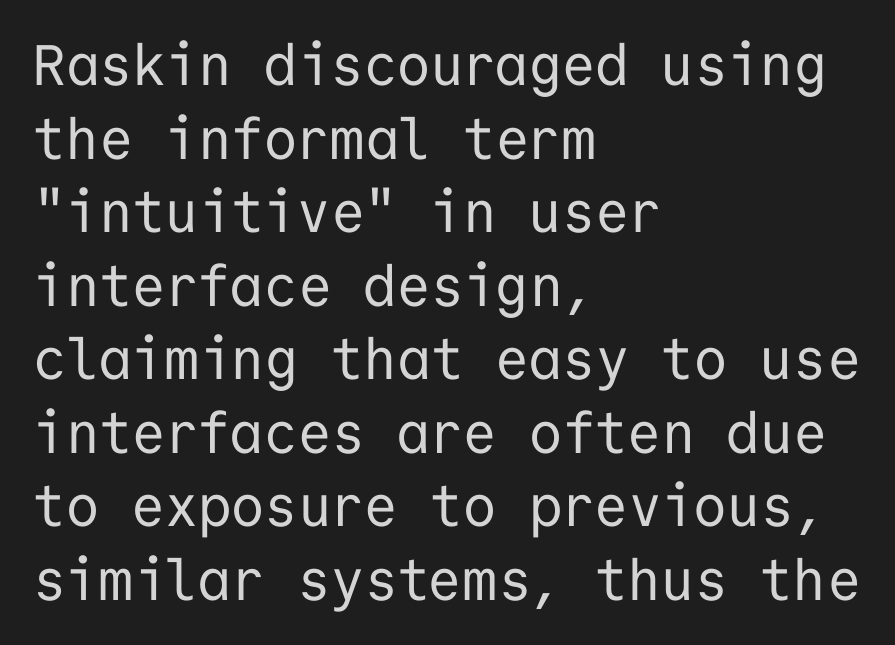
{"serif": "no", "italic": "no", "bold": "no", "weight": "regular", "width": "normal", "stroke_contrast": "low", "x_height": "medium", "monospaced": "yes", "underline": "no", "align": "left", "line_spacing": "normal", "line_spacing_ratio": 1.29, "letter_spacing": "normal", "letter_spacing_em": 0.0, "glyph_px": 57}
